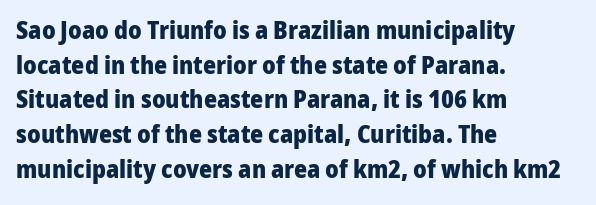
The image shows 25 px bold type, upright; set left-aligned, normal line spacing (1.39x), normal letter spacing, not underlined.
